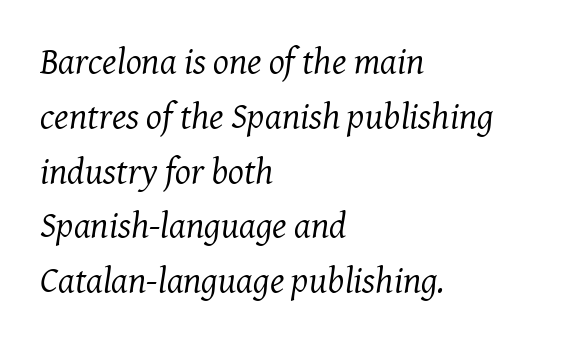
Q: Is the text bold? A: No.
Q: Is the text italic (slanted)? A: Yes, it leans right by about 8 degrees.
Q: Is the typeface a serif or a sans-serif typeface? A: Serif.
Q: Is the text underlined? A: No.
Q: How is the paragraph aligned? A: Left-aligned.
Q: Is the spacing between letters normal or unusually wide? A: Normal.
Q: Is the spacing between lines tight, normal or loose? A: Normal.
Q: Width (condensed, normal, or wide)? A: Normal.
Q: Stroke contrast? A: Medium.
Q: x-height? A: Medium.
Q: Monospaced? A: No.
